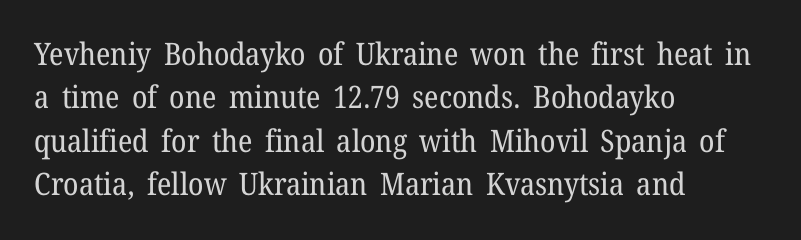
Regarding leading, the lines here are spaced in the standard way. Underlining? Definitely not there. Reading down the block, your eye returns to a fixed left position each line. Characters follow at the spacing the type designer built in.
